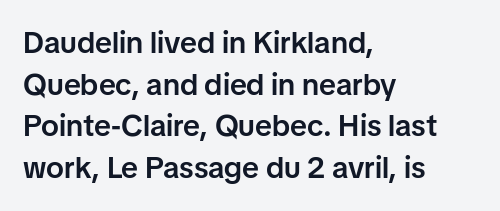
Q: Is the text bold? A: Semi-bold.
Q: Is the text italic (slanted)? A: No, it is upright.
Q: Is the typeface a serif or a sans-serif typeface? A: Sans-serif.
Q: Is the text underlined? A: No.
Q: How is the paragraph aligned? A: Left-aligned.
Q: Is the spacing between letters normal or unusually wide? A: Normal.
Q: Is the spacing between lines tight, normal or loose? A: Normal.
Q: Width (condensed, normal, or wide)? A: Normal.
Q: Stroke contrast? A: Low.
Q: x-height? A: Medium.
Q: Monospaced? A: No.
